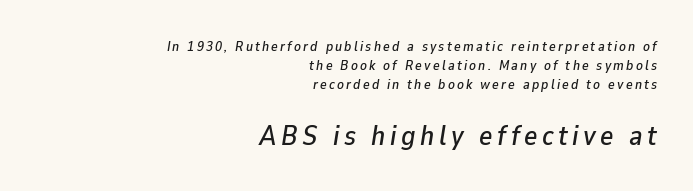
Q: Is the text italic (slanted)? A: Yes, it leans right by about 9 degrees.
Q: Is the text underlined? A: No.
Q: How is the paragraph aligned? A: Right-aligned.
Q: Is the spacing between lines tight, normal or loose? A: Normal.
Q: Which block of text is set in a larger size, the first (top) or the second (bottom)? A: The second (bottom) one.
Q: Width (condensed, normal, or wide)? A: Normal.
Q: Stroke contrast? A: Low.
Q: x-height? A: Medium.
Q: Monospaced? A: No.
